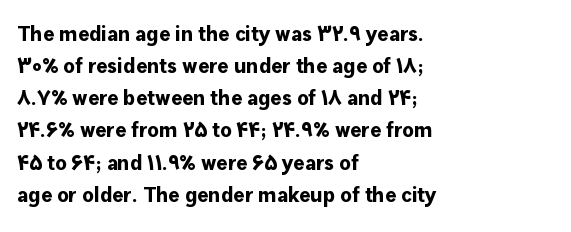
The image shows 21 px bold type, upright; set left-aligned, normal line spacing (1.53x), normal letter spacing, not underlined.
